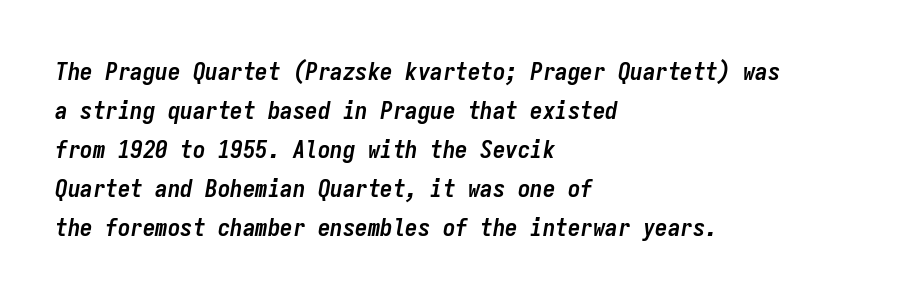
Q: Is the text bold? A: Yes.
Q: Is the text italic (slanted)? A: Yes, it leans right by about 9 degrees.
Q: Is the text underlined? A: No.
Q: How is the paragraph aligned? A: Left-aligned.
Q: Is the spacing between letters normal or unusually wide? A: Normal.
Q: Is the spacing between lines tight, normal or loose? A: Normal.
